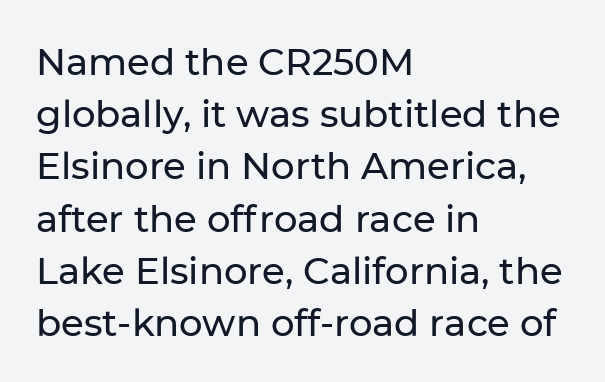
{"serif": "no", "italic": "no", "width": "normal", "stroke_contrast": "low", "x_height": "medium", "monospaced": "no", "underline": "no", "align": "left", "line_spacing": "normal", "line_spacing_ratio": 1.41, "letter_spacing": "normal", "letter_spacing_em": 0.0, "glyph_px": 37}
